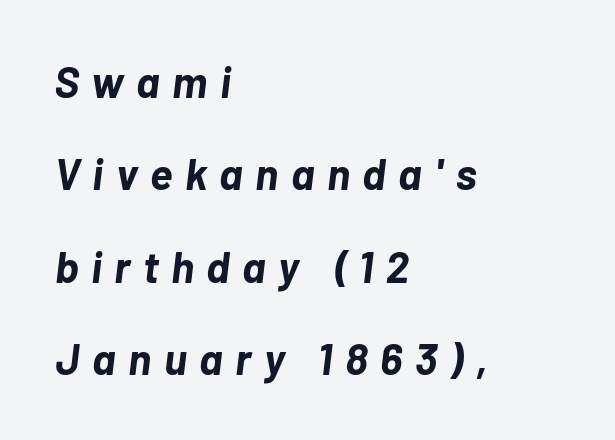
{"italic": "yes", "lean": "right", "slant_degrees": 7, "bold": "yes", "weight": "bold", "width": "normal", "stroke_contrast": "low", "x_height": "medium", "monospaced": "no", "underline": "no", "align": "left", "line_spacing": "loose", "line_spacing_ratio": 2.15, "letter_spacing": "wide", "letter_spacing_em": 0.29, "glyph_px": 43}
